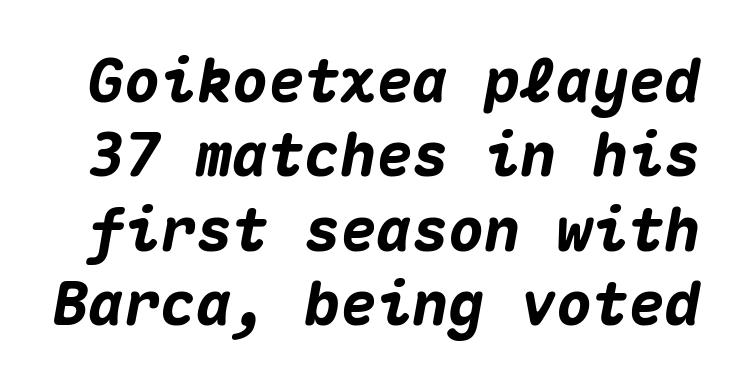
Style check: oblique. This sample has the even, mechanical cadence of fixed-width lettering. Honestly, the letter spacing is just normal — you wouldn't notice it. Beneath every word, the page is bare.
